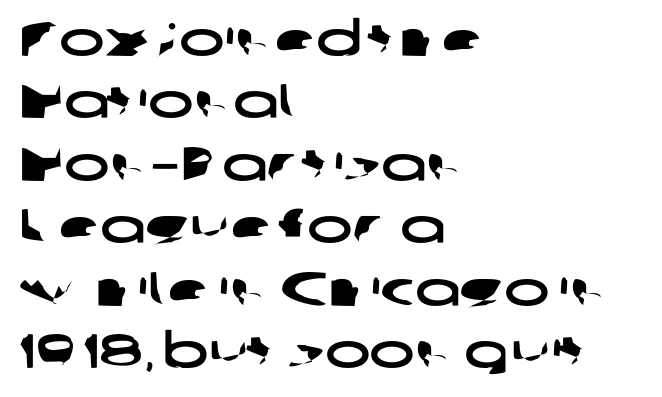
The image shows 48 px wide sans-serif type; set left-aligned, normal line spacing (1.3x), normal letter spacing, not underlined; low stroke contrast and a medium x-height.
